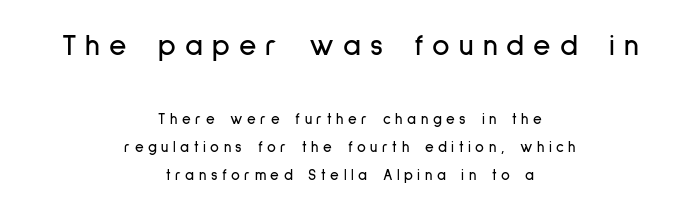
Q: Is the text italic (slanted)? A: No, it is upright.
Q: Is the typeface a serif or a sans-serif typeface? A: Sans-serif.
Q: Is the text underlined? A: No.
Q: How is the paragraph aligned? A: Centered.
Q: Is the spacing between letters normal or unusually wide? A: Unusually wide.
Q: Which block of text is set in a larger size, the first (top) or the second (bottom)? A: The first (top) one.
Q: Width (condensed, normal, or wide)? A: Condensed.
Q: Stroke contrast? A: Low.
Q: x-height? A: Medium.
Q: Monospaced? A: No.
